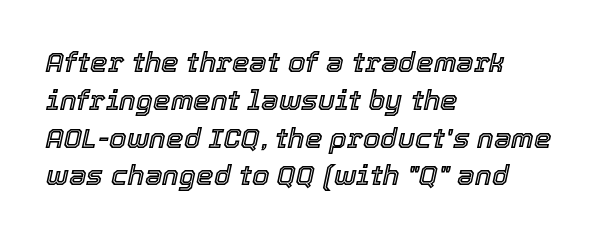
The image shows 28 px text type, italic (leaning right); set left-aligned, normal line spacing (1.35x), normal letter spacing, not underlined; a medium x-height.
